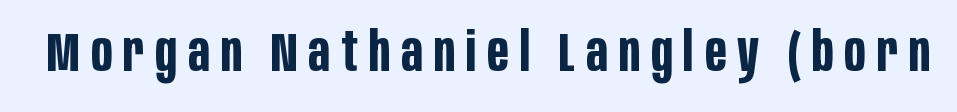
The image shows 55 px bold, condensed sans-serif type, upright; set unusually wide letter spacing (+0.2 em), not underlined; low stroke contrast and a large x-height.
